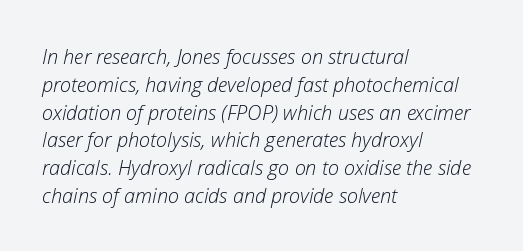
Q: Is the text bold? A: No.
Q: Is the text italic (slanted)? A: Yes, it leans right by about 12 degrees.
Q: Is the text underlined? A: No.
Q: How is the paragraph aligned? A: Left-aligned.
Q: Is the spacing between letters normal or unusually wide? A: Normal.
Q: Is the spacing between lines tight, normal or loose? A: Normal.
